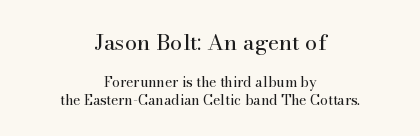
{"italic": "no", "bold": "no", "underline": "no", "align": "center", "line_spacing": "normal", "line_spacing_ratio": 1.28, "letter_spacing": "normal", "letter_spacing_em": 0.0, "larger_block": "first", "size_ratio": 1.57, "glyph_px": 22}
